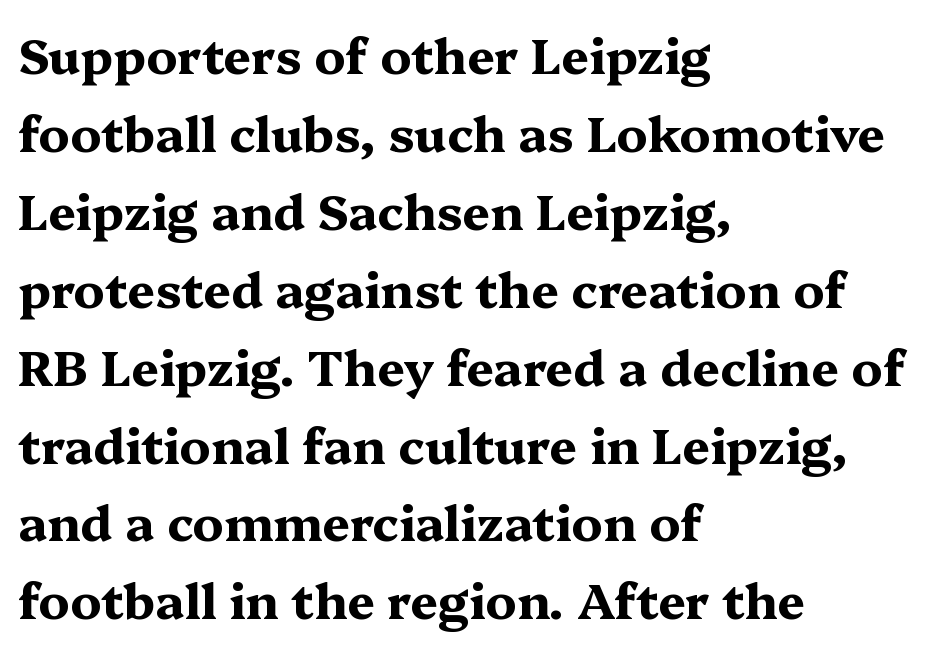
The image shows 49 px bold, wide serif type, upright; set left-aligned, normal line spacing (1.59x), normal letter spacing, not underlined; medium stroke contrast and a medium x-height.
